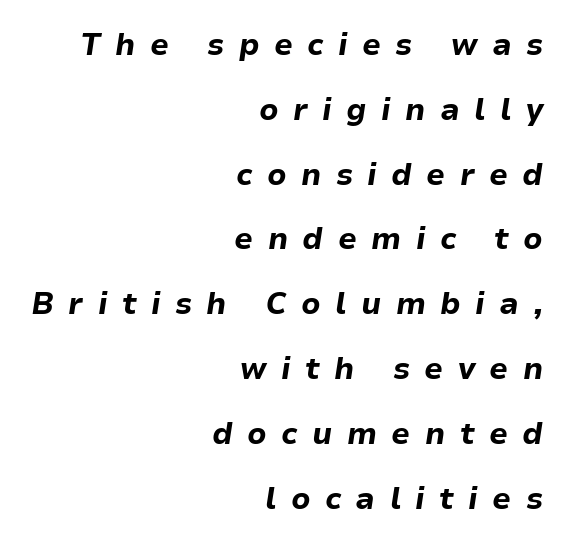
The image shows 30 px bold type, italic (leaning right); set right-aligned, loose line spacing (2.16x), unusually wide letter spacing (+0.48 em), not underlined; low stroke contrast and a medium x-height.
